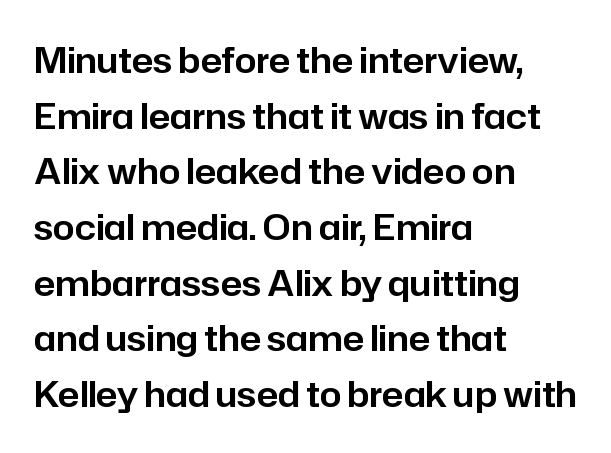
{"serif": "no", "italic": "no", "width": "normal", "stroke_contrast": "low", "x_height": "medium", "monospaced": "no", "underline": "no", "align": "left", "line_spacing": "normal", "line_spacing_ratio": 1.59, "letter_spacing": "normal", "letter_spacing_em": 0.0, "glyph_px": 35}
